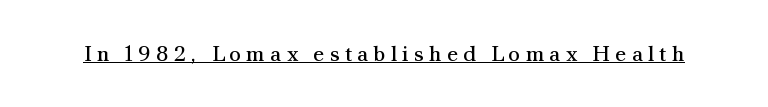
The image shows 22 px text type, upright; set unusually wide letter spacing (+0.23 em), underlined.
